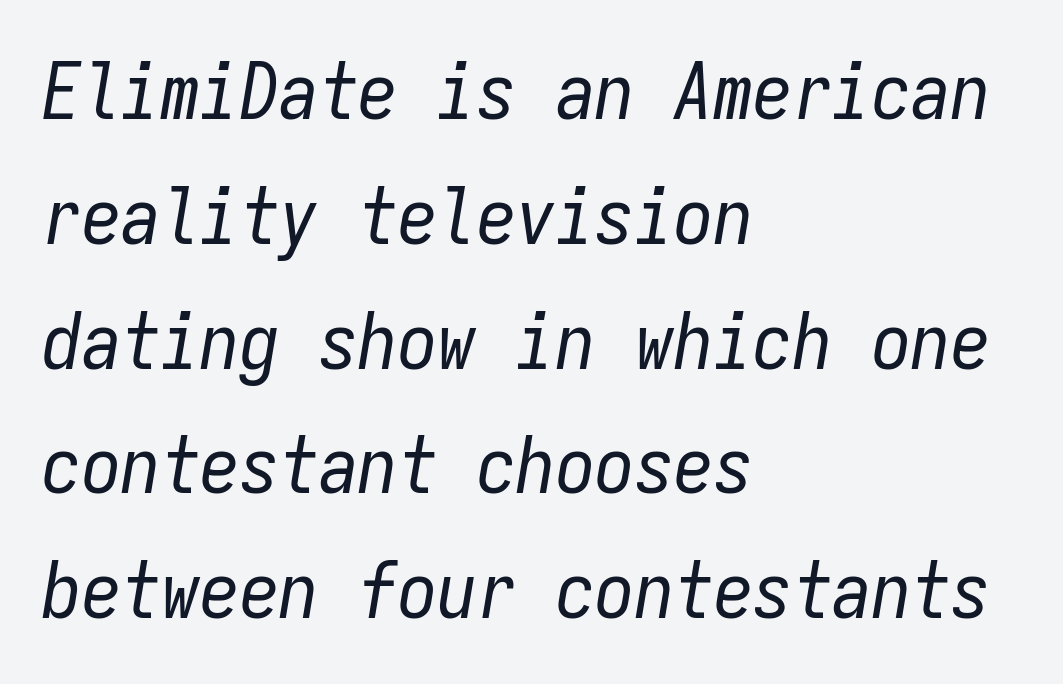
Q: Is the text bold? A: No.
Q: Is the text italic (slanted)? A: Yes, it leans right by about 9 degrees.
Q: Is the text underlined? A: No.
Q: How is the paragraph aligned? A: Left-aligned.
Q: Is the spacing between letters normal or unusually wide? A: Normal.
Q: Is the spacing between lines tight, normal or loose? A: Normal.
Q: Width (condensed, normal, or wide)? A: Condensed.
Q: Stroke contrast? A: Low.
Q: x-height? A: Medium.
Q: Monospaced? A: Yes.
